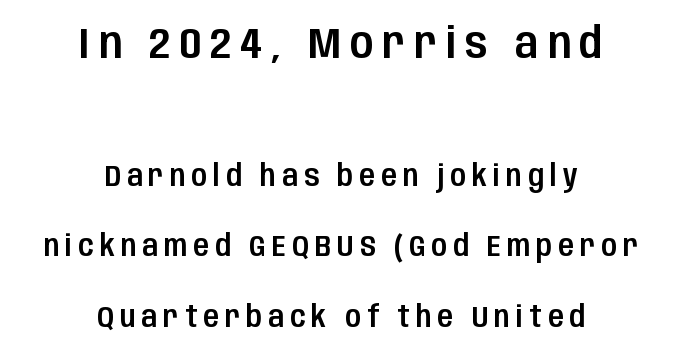
Q: Is the text italic (slanted)? A: No, it is upright.
Q: Is the typeface a serif or a sans-serif typeface? A: Sans-serif.
Q: Is the text underlined? A: No.
Q: How is the paragraph aligned? A: Centered.
Q: Is the spacing between letters normal or unusually wide? A: Unusually wide.
Q: Is the spacing between lines tight, normal or loose? A: Loose.
Q: Which block of text is set in a larger size, the first (top) or the second (bottom)? A: The first (top) one.
Q: Width (condensed, normal, or wide)? A: Condensed.
Q: Stroke contrast? A: Low.
Q: x-height? A: Large.
Q: Monospaced? A: No.
